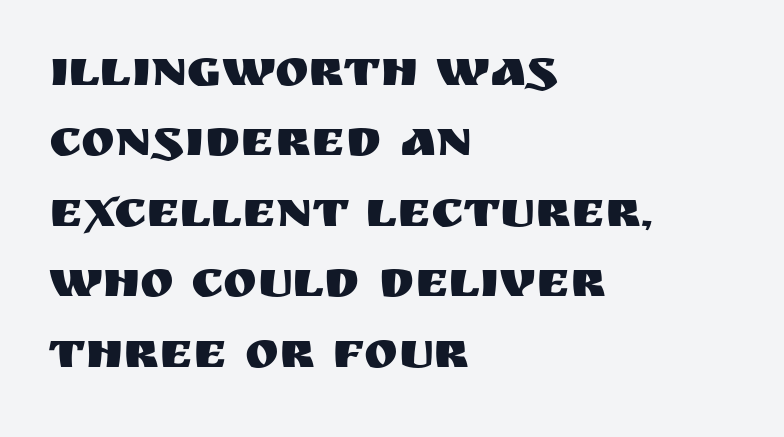
The image shows 51 px sans-serif type, upright; set left-aligned, normal line spacing (1.38x), normal letter spacing, not underlined; medium stroke contrast and a large x-height.
